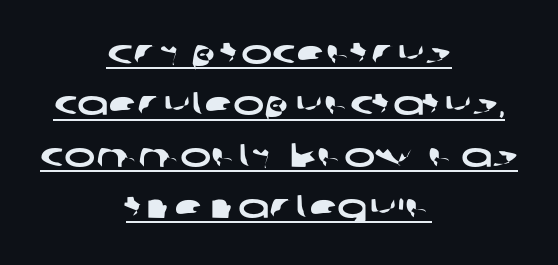
{"serif": "no", "width": "wide", "stroke_contrast": "low", "x_height": "large", "monospaced": "no", "underline": "yes", "align": "center", "line_spacing": "normal", "line_spacing_ratio": 1.56, "letter_spacing": "normal", "letter_spacing_em": 0.0, "glyph_px": 33}
